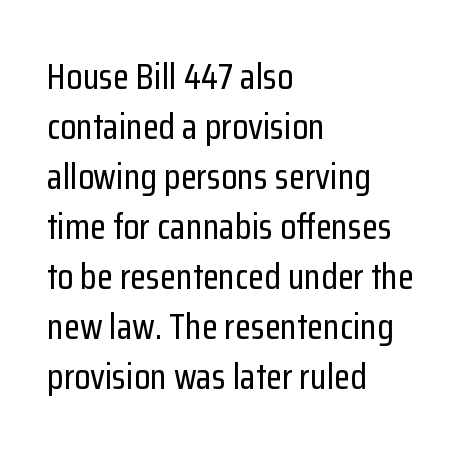
The image shows 37 px condensed sans-serif type, upright; set left-aligned, normal line spacing (1.35x), normal letter spacing, not underlined; low stroke contrast and a medium x-height.
